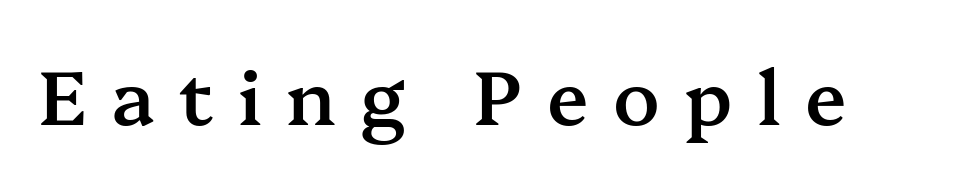
The image shows 76 px semibold serif type, upright; set unusually wide letter spacing (+0.32 em), not underlined; medium stroke contrast and a medium x-height.
